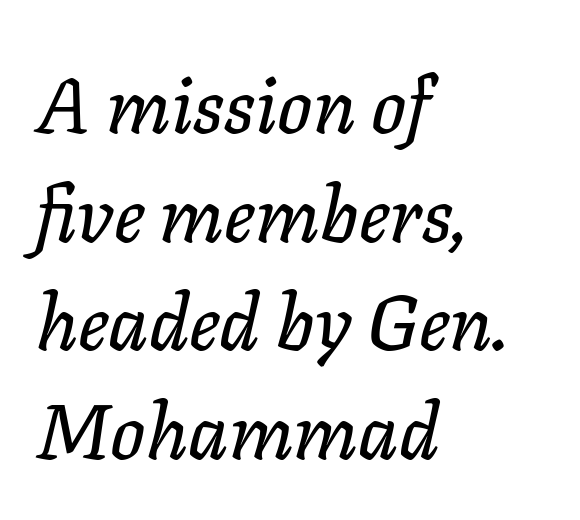
Q: Is the text italic (slanted)? A: Yes, it leans right by about 11 degrees.
Q: Is the text underlined? A: No.
Q: How is the paragraph aligned? A: Left-aligned.
Q: Is the spacing between letters normal or unusually wide? A: Normal.
Q: Is the spacing between lines tight, normal or loose? A: Normal.
Q: Width (condensed, normal, or wide)? A: Normal.
Q: Stroke contrast? A: Low.
Q: x-height? A: Medium.
Q: Monospaced? A: No.
